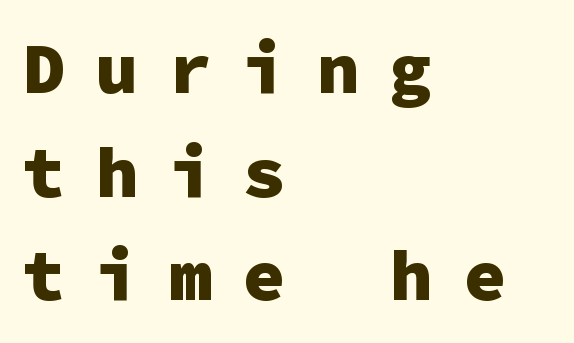
{"serif": "no", "italic": "no", "bold": "yes", "weight": "heavy", "width": "normal", "stroke_contrast": "low", "x_height": "medium", "monospaced": "yes", "underline": "no", "align": "left", "line_spacing": "normal", "line_spacing_ratio": 1.44, "letter_spacing": "wide", "letter_spacing_em": 0.42, "glyph_px": 72}
